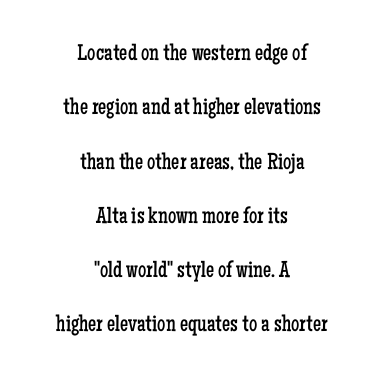
Regarding leading, the lines here are spaced well apart. No word sits above an underline. This is roman type, the default non-slanted kind. Where is the straight margin? There isn't one; the lines are centered. The rendering keeps characters at their native spacing. Letters have the restrained weight of plain body copy at most.
